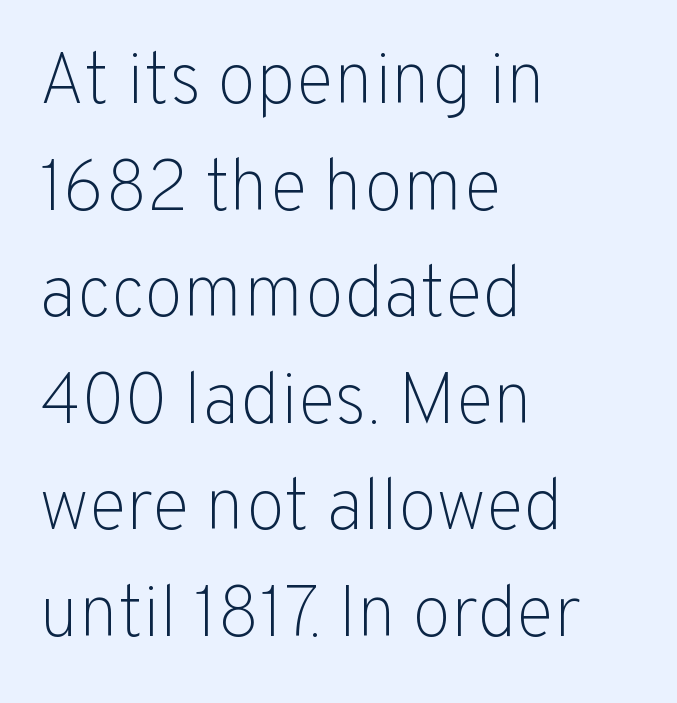
The image shows 72 px light sans-serif type, upright; set left-aligned, normal line spacing (1.48x), normal letter spacing, not underlined; low stroke contrast and a medium x-height.
